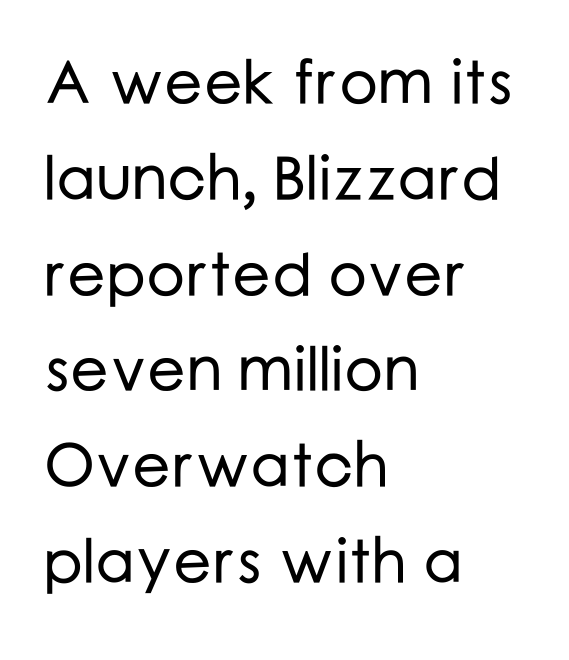
Has an underline been added? It has not. The rendering keeps characters at their native spacing. Notice how descenders clear the ascenders below comfortably — that's standard leading. I'd call this a sans setting — the letters go barefoot.
